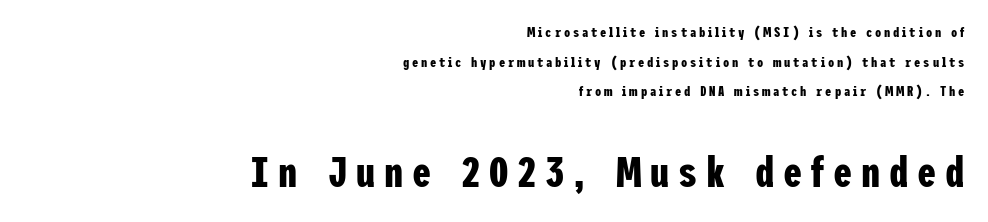
Q: Is the text bold? A: Yes.
Q: Is the text italic (slanted)? A: No, it is upright.
Q: Is the typeface a serif or a sans-serif typeface? A: Sans-serif.
Q: Is the text underlined? A: No.
Q: How is the paragraph aligned? A: Right-aligned.
Q: Is the spacing between letters normal or unusually wide? A: Unusually wide.
Q: Is the spacing between lines tight, normal or loose? A: Loose.
Q: Which block of text is set in a larger size, the first (top) or the second (bottom)? A: The second (bottom) one.
Q: Width (condensed, normal, or wide)? A: Condensed.
Q: Stroke contrast? A: Low.
Q: x-height? A: Medium.
